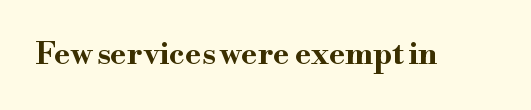
Q: Is the text bold? A: Yes.
Q: Is the text italic (slanted)? A: No, it is upright.
Q: Is the typeface a serif or a sans-serif typeface? A: Serif.
Q: Is the text underlined? A: No.
Q: Is the spacing between letters normal or unusually wide? A: Normal.
Q: Width (condensed, normal, or wide)? A: Wide.
Q: Stroke contrast? A: High.
Q: x-height? A: Small.
Q: Monospaced? A: No.
